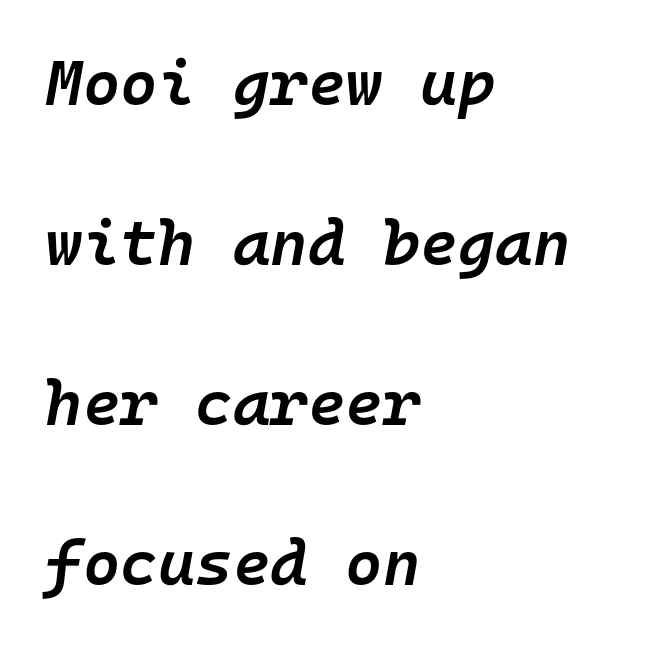
Q: Is the text bold? A: Semi-bold.
Q: Is the text italic (slanted)? A: Yes, it leans right by about 10 degrees.
Q: Is the text underlined? A: No.
Q: How is the paragraph aligned? A: Left-aligned.
Q: Is the spacing between letters normal or unusually wide? A: Normal.
Q: Is the spacing between lines tight, normal or loose? A: Loose.
Q: Width (condensed, normal, or wide)? A: Normal.
Q: Stroke contrast? A: Low.
Q: x-height? A: Medium.
Q: Monospaced? A: Yes.
